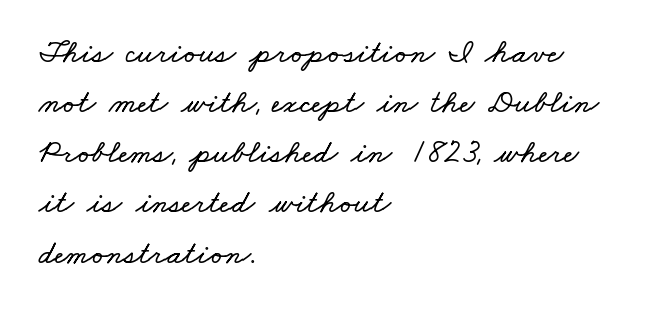
Q: Is the text underlined? A: No.
Q: How is the paragraph aligned? A: Left-aligned.
Q: Is the spacing between letters normal or unusually wide? A: Normal.
Q: Is the spacing between lines tight, normal or loose? A: Normal.
Q: Width (condensed, normal, or wide)? A: Wide.
Q: Stroke contrast? A: Low.
Q: x-height? A: Small.
Q: Monospaced? A: No.
